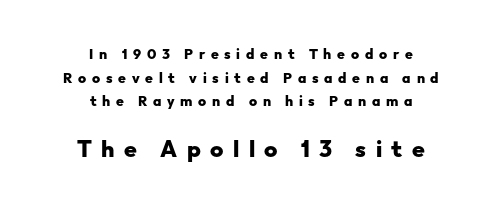
A roman cut, with each character standing at attention. The tracking jumps out immediately: characters are airy and widely separated. In this sample the second text group is rendered at the bigger scale. The characters look thick and weighty, a clear bold.
